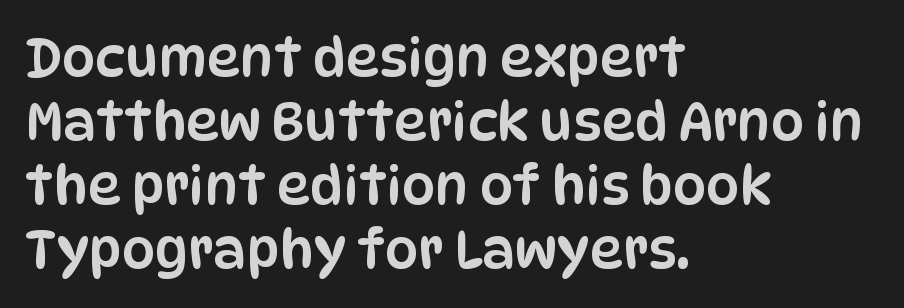
The type family on display is of the sans-serif kind. Italic: no, the glyphs are upright roman. The rendering uses natural spacing where letterforms have individual widths. The letters sit at their default tracking, neither squeezed nor spread. Underline: absent. One-word summary of the alignment: left.
